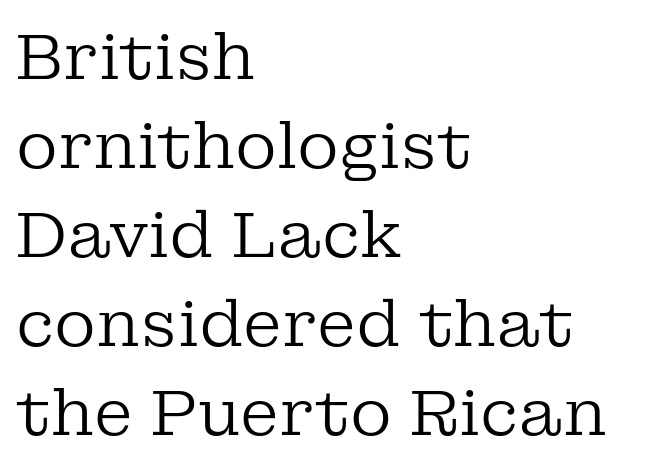
The image shows 64 px regular-weight serif type, upright; set left-aligned, normal line spacing (1.39x), normal letter spacing, not underlined; low stroke contrast and a medium x-height.
